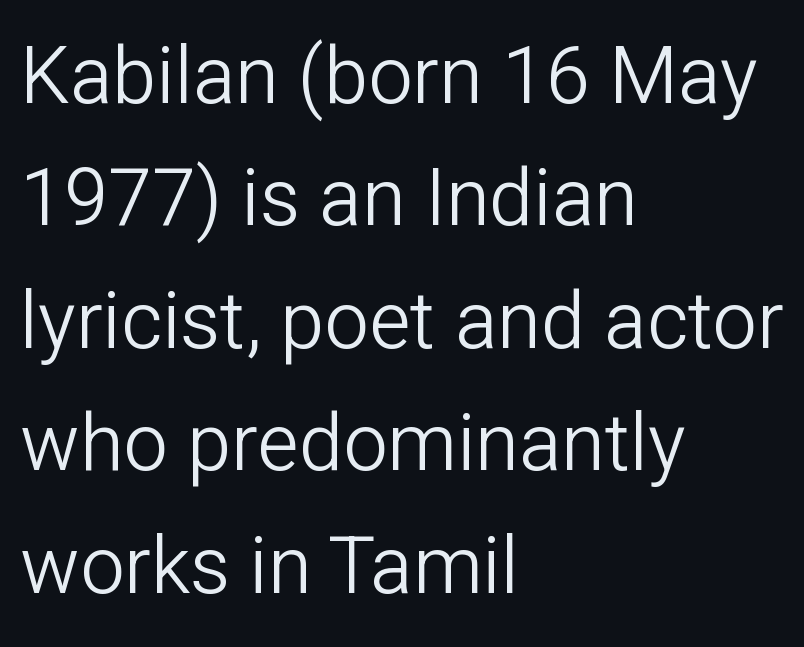
Q: Is the text bold? A: No.
Q: Is the text italic (slanted)? A: No, it is upright.
Q: Is the typeface a serif or a sans-serif typeface? A: Sans-serif.
Q: Is the text underlined? A: No.
Q: How is the paragraph aligned? A: Left-aligned.
Q: Is the spacing between letters normal or unusually wide? A: Normal.
Q: Is the spacing between lines tight, normal or loose? A: Normal.
Q: Width (condensed, normal, or wide)? A: Normal.
Q: Stroke contrast? A: Low.
Q: x-height? A: Medium.
Q: Monospaced? A: No.
